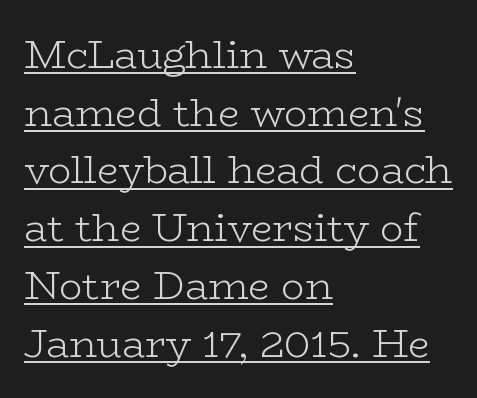
Is this a sans? No — the strokes have serifs. Standard letterfit; no display-style spreading of the glyphs. Leading: standard. Teacher's note: observe the even left margin — that is flush-left alignment. Do the characters align in a grid? No, the font is proportional. The specimen reads as upright at a glance.
